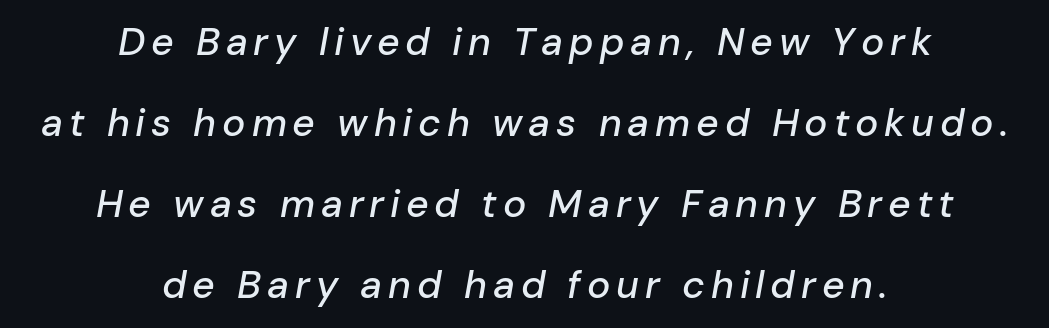
{"italic": "yes", "lean": "right", "slant_degrees": 10, "width": "normal", "stroke_contrast": "low", "x_height": "medium", "monospaced": "no", "underline": "no", "align": "center", "line_spacing": "loose", "line_spacing_ratio": 2.08, "glyph_px": 39}
